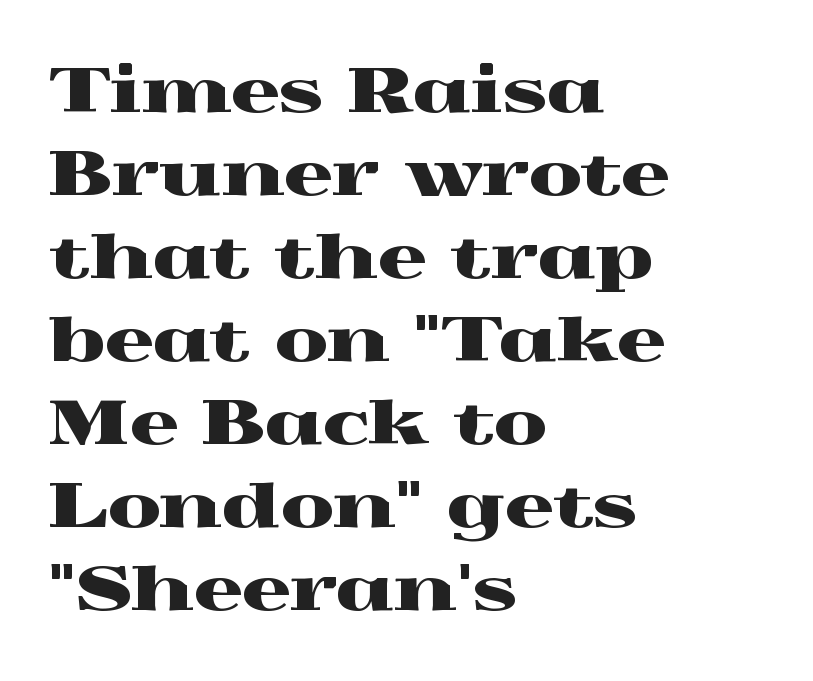
Do the letters lean? They stand straight. Leading matches the norm, producing a regular column. Type without underlining. The rendering anchors every line to the left-hand side.
